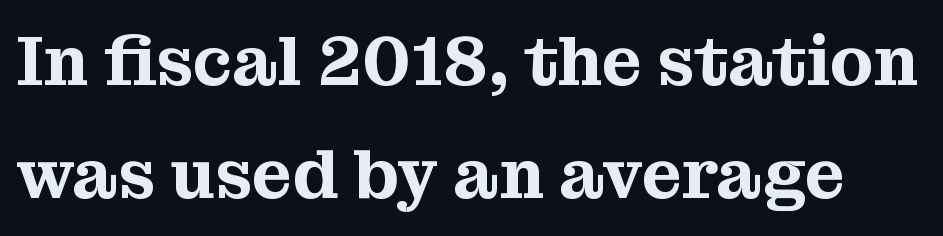
Check where the strokes stop: tiny serifs finish them off. The rendering uses natural spacing where letterforms have individual widths. These lines were composed using upright roman letters. The area under the type is left untouched. These lines sit exactly where default settings would place them. Does extra space separate the letters? No, they use regular spacing.
